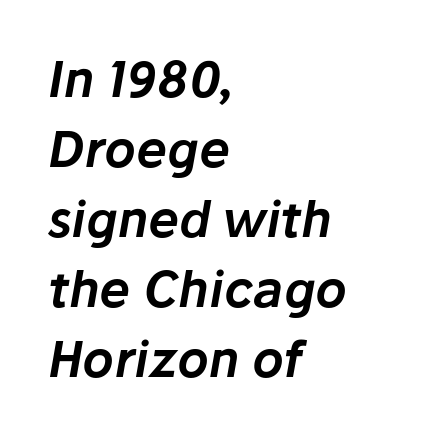
In CSS terms this would be text-align: left. The letters sit at their default tracking, neither squeezed nor spread. The rendering uses natural spacing where letterforms have individual widths. The text carries the slant typical of an italic or oblique font.
